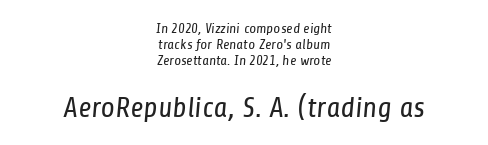
{"serif": "no", "bold": "no", "weight": "regular", "width": "condensed", "stroke_contrast": "low", "x_height": "medium", "monospaced": "no", "underline": "no", "align": "center", "line_spacing": "tight", "line_spacing_ratio": 1.13, "letter_spacing": "normal", "letter_spacing_em": 0.0, "larger_block": "second", "size_ratio": 2.07, "glyph_px": 29}
